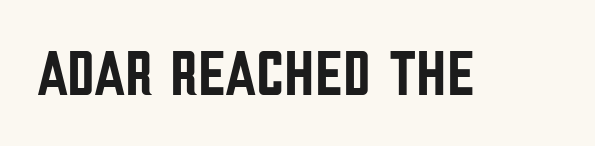
{"serif": "no", "italic": "no", "width": "condensed", "stroke_contrast": "low", "x_height": "large", "monospaced": "no", "underline": "no", "letter_spacing": "normal", "letter_spacing_em": 0.0, "glyph_px": 64}
